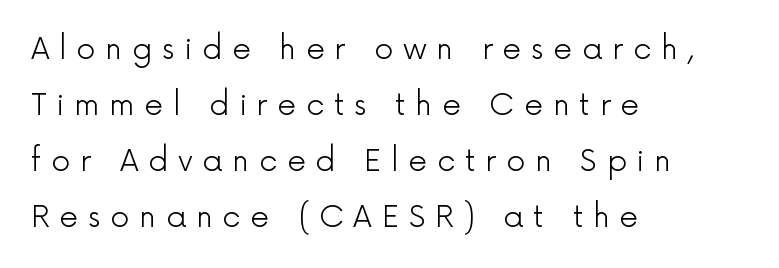
Q: Is the text bold? A: No.
Q: Is the text italic (slanted)? A: No, it is upright.
Q: Is the typeface a serif or a sans-serif typeface? A: Sans-serif.
Q: Is the text underlined? A: No.
Q: How is the paragraph aligned? A: Left-aligned.
Q: Is the spacing between letters normal or unusually wide? A: Unusually wide.
Q: Width (condensed, normal, or wide)? A: Normal.
Q: x-height? A: Medium.
Q: Monospaced? A: No.
